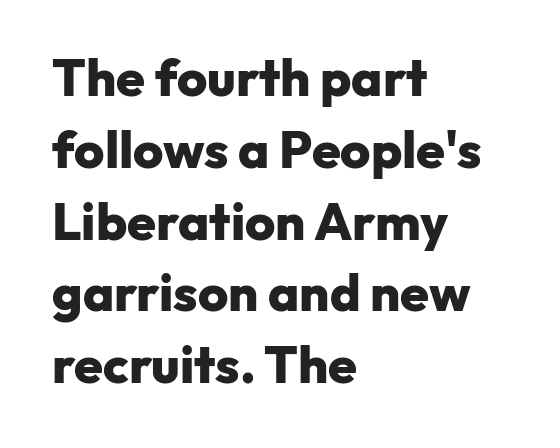
Each letter keeps its own natural width here, so spacing adapts to shape. Every row of glyphs begins at an identical x-position on the left. Regular leading. Here the glyphs are tracked normally, forming tight word shapes. The lettering holds an erect, upright posture throughout. Compared with an ordinary text face, these strokes are far heavier — a full bold.
